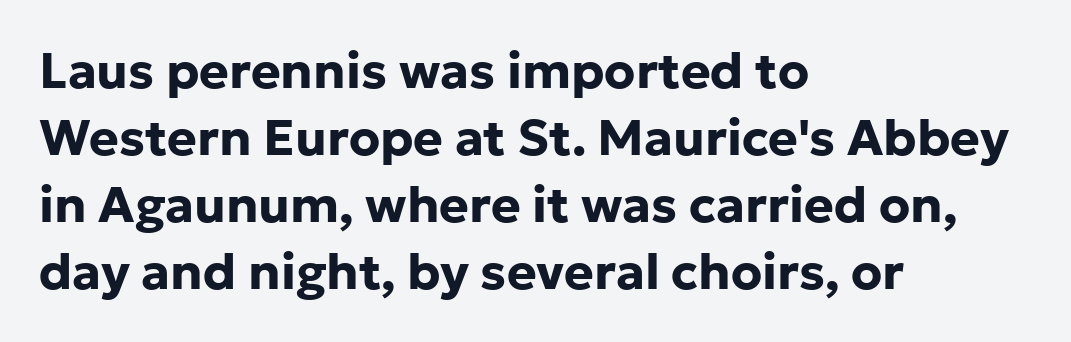
Q: Is the text bold? A: Yes.
Q: Is the text italic (slanted)? A: No, it is upright.
Q: Is the typeface a serif or a sans-serif typeface? A: Sans-serif.
Q: Is the text underlined? A: No.
Q: How is the paragraph aligned? A: Left-aligned.
Q: Is the spacing between letters normal or unusually wide? A: Normal.
Q: Is the spacing between lines tight, normal or loose? A: Normal.
Q: Width (condensed, normal, or wide)? A: Normal.
Q: Stroke contrast? A: Low.
Q: x-height? A: Medium.
Q: Monospaced? A: No.
